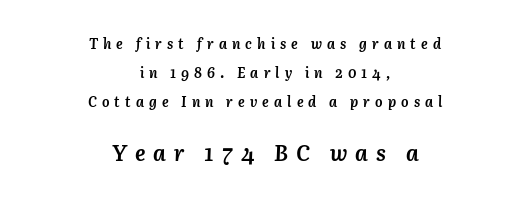
{"italic": "yes", "lean": "right", "slant_degrees": 3, "bold": "yes", "underline": "no", "align": "center", "line_spacing": "loose", "line_spacing_ratio": 2.07, "letter_spacing": "wide", "letter_spacing_em": 0.36, "larger_block": "second", "size_ratio": 1.57, "glyph_px": 22}
